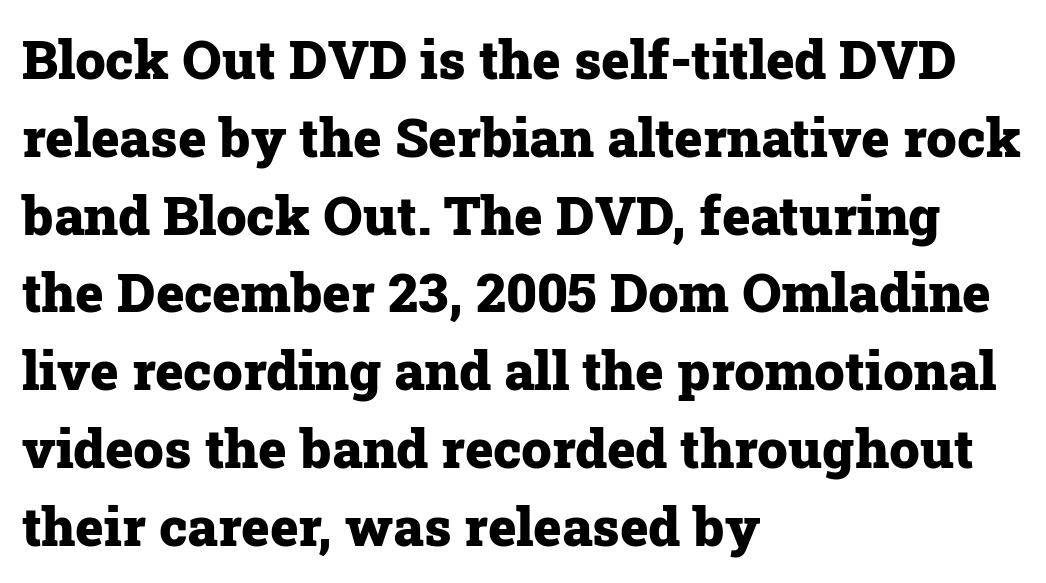
Spacing verdict: proportional, widths tailored to each character. Baseline-to-baseline distance is the conventional proportion of letter height. To sum up the face: it has serifs. Layout note: lines flush left. As a designer I'd log this as weight 700, bold.
